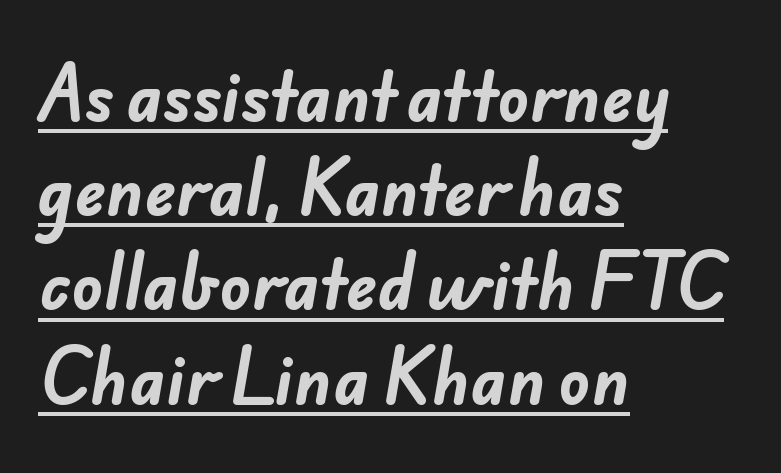
{"serif": "no", "bold": "yes", "weight": "bold", "width": "normal", "stroke_contrast": "low", "x_height": "small", "monospaced": "no", "underline": "yes", "align": "left", "line_spacing": "normal", "line_spacing_ratio": 1.45, "letter_spacing": "normal", "letter_spacing_em": 0.0, "glyph_px": 65}
